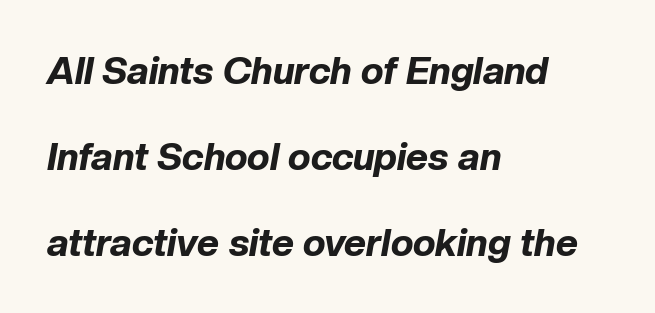
{"italic": "yes", "lean": "right", "slant_degrees": 10, "bold": "yes", "weight": "bold", "width": "normal", "stroke_contrast": "low", "x_height": "medium", "monospaced": "no", "underline": "no", "align": "left", "line_spacing": "loose", "line_spacing_ratio": 2.26, "letter_spacing": "normal", "letter_spacing_em": 0.0, "glyph_px": 38}
